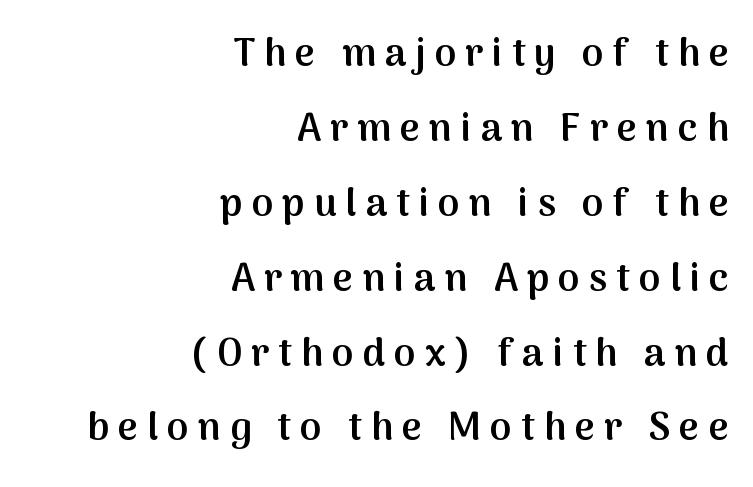
{"serif": "no", "italic": "no", "bold": "semi", "weight": "semibold", "width": "normal", "stroke_contrast": "medium", "x_height": "medium", "monospaced": "no", "underline": "no", "align": "right", "line_spacing": "loose", "line_spacing_ratio": 1.92, "letter_spacing": "wide", "letter_spacing_em": 0.23, "glyph_px": 39}
